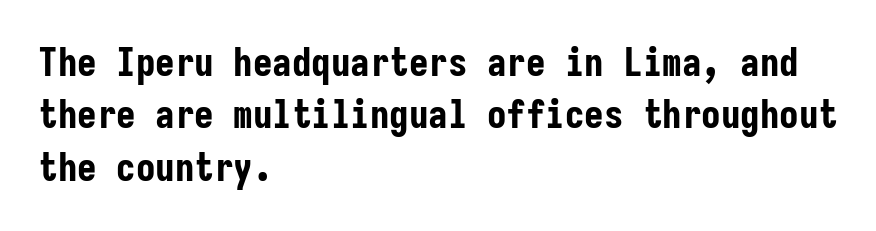
{"serif": "no", "italic": "no", "bold": "yes", "weight": "bold", "width": "condensed", "stroke_contrast": "low", "x_height": "medium", "monospaced": "yes", "underline": "no", "align": "left", "line_spacing": "normal", "line_spacing_ratio": 1.34, "letter_spacing": "normal", "letter_spacing_em": 0.0, "glyph_px": 39}
